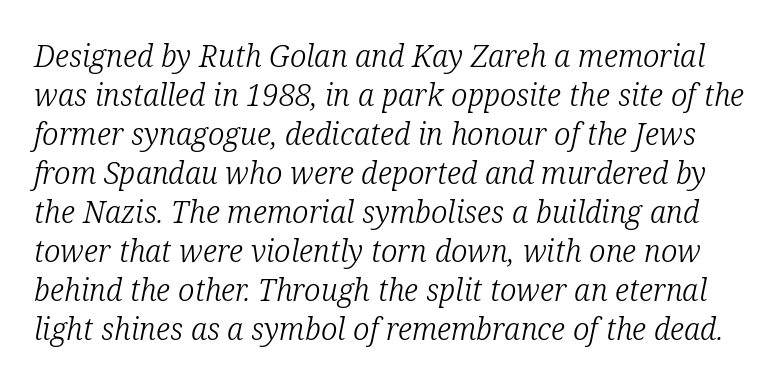
The image shows 30 px light serif type, italic (leaning right); set normal line spacing (1.3x), normal letter spacing, not underlined; low stroke contrast and a medium x-height.
